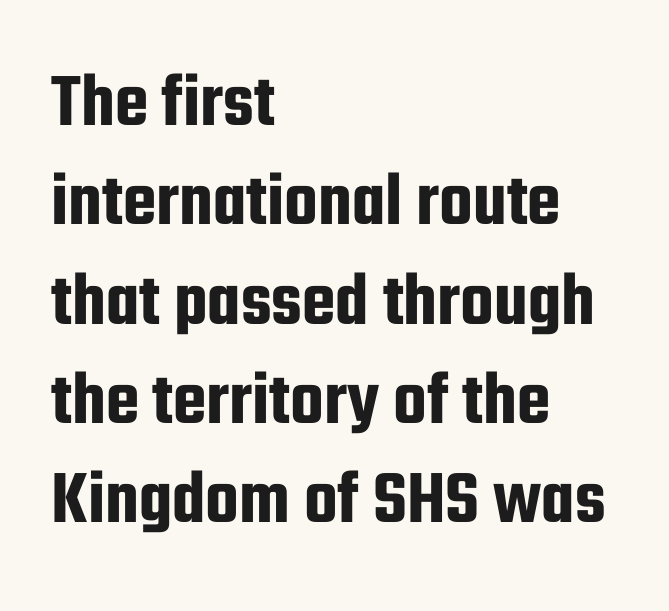
Q: Is the text italic (slanted)? A: No, it is upright.
Q: Is the typeface a serif or a sans-serif typeface? A: Sans-serif.
Q: Is the text underlined? A: No.
Q: How is the paragraph aligned? A: Left-aligned.
Q: Is the spacing between letters normal or unusually wide? A: Normal.
Q: Is the spacing between lines tight, normal or loose? A: Normal.
Q: Width (condensed, normal, or wide)? A: Condensed.
Q: Stroke contrast? A: Low.
Q: x-height? A: Medium.
Q: Monospaced? A: No.
